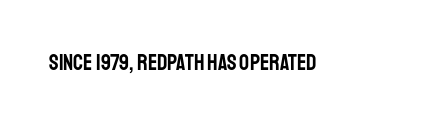
Q: Is the text italic (slanted)? A: No, it is upright.
Q: Is the text underlined? A: No.
Q: Is the spacing between letters normal or unusually wide? A: Normal.
